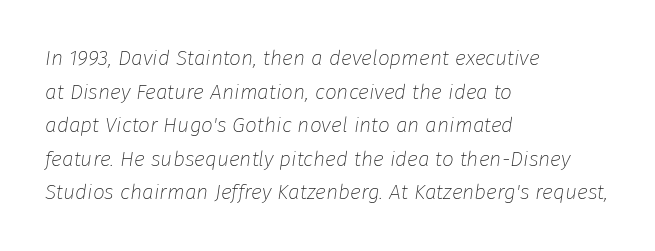
Q: Is the text bold? A: No.
Q: Is the text italic (slanted)? A: Yes, it leans right by about 8 degrees.
Q: Is the text underlined? A: No.
Q: How is the paragraph aligned? A: Left-aligned.
Q: Is the spacing between letters normal or unusually wide? A: Normal.
Q: Is the spacing between lines tight, normal or loose? A: Normal.
